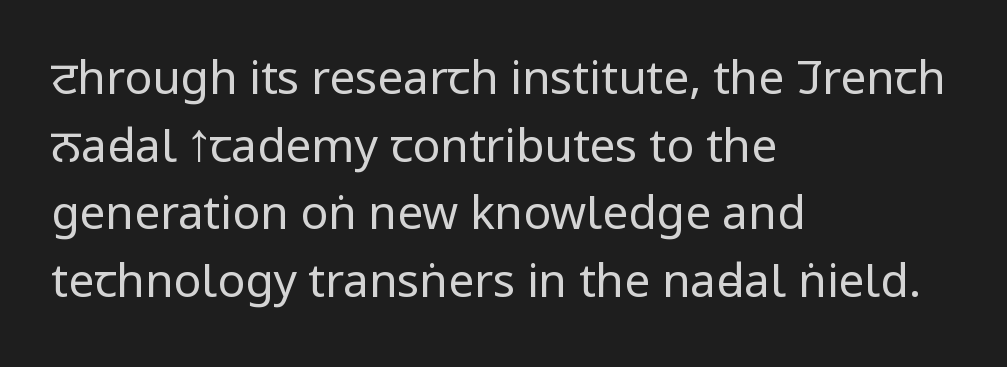
Q: Is the text bold? A: No.
Q: Is the text italic (slanted)? A: No, it is upright.
Q: Is the typeface a serif or a sans-serif typeface? A: Sans-serif.
Q: Is the text underlined? A: No.
Q: How is the paragraph aligned? A: Left-aligned.
Q: Is the spacing between letters normal or unusually wide? A: Normal.
Q: Is the spacing between lines tight, normal or loose? A: Normal.
Q: Width (condensed, normal, or wide)? A: Condensed.
Q: Stroke contrast? A: Low.
Q: x-height? A: Large.
Q: Monospaced? A: No.
